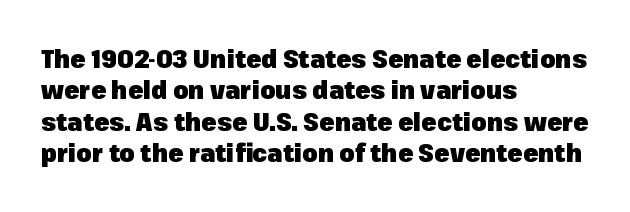
{"italic": "no", "bold": "yes", "underline": "no", "align": "left", "line_spacing": "normal", "line_spacing_ratio": 1.26, "letter_spacing": "normal", "letter_spacing_em": 0.0, "glyph_px": 25}
